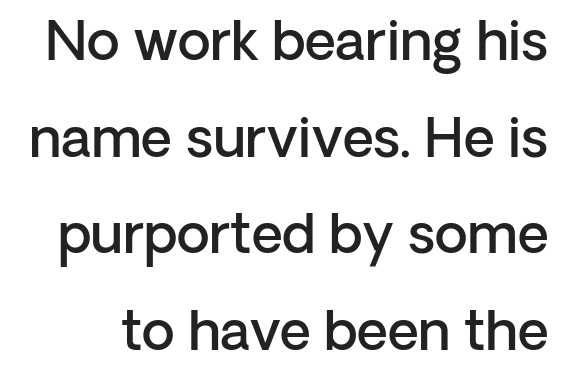
{"serif": "no", "italic": "no", "bold": "semi", "weight": "semibold", "width": "normal", "stroke_contrast": "low", "x_height": "medium", "monospaced": "no", "underline": "no", "line_spacing_ratio": 1.79, "letter_spacing": "normal", "letter_spacing_em": 0.0, "glyph_px": 54}
